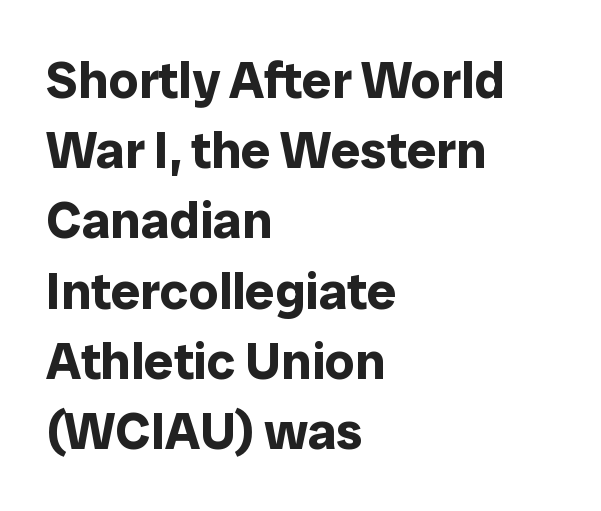
Q: Is the text bold? A: Yes.
Q: Is the text italic (slanted)? A: No, it is upright.
Q: Is the typeface a serif or a sans-serif typeface? A: Sans-serif.
Q: Is the text underlined? A: No.
Q: How is the paragraph aligned? A: Left-aligned.
Q: Is the spacing between letters normal or unusually wide? A: Normal.
Q: Is the spacing between lines tight, normal or loose? A: Normal.
Q: Width (condensed, normal, or wide)? A: Normal.
Q: Stroke contrast? A: Low.
Q: x-height? A: Medium.
Q: Monospaced? A: No.
